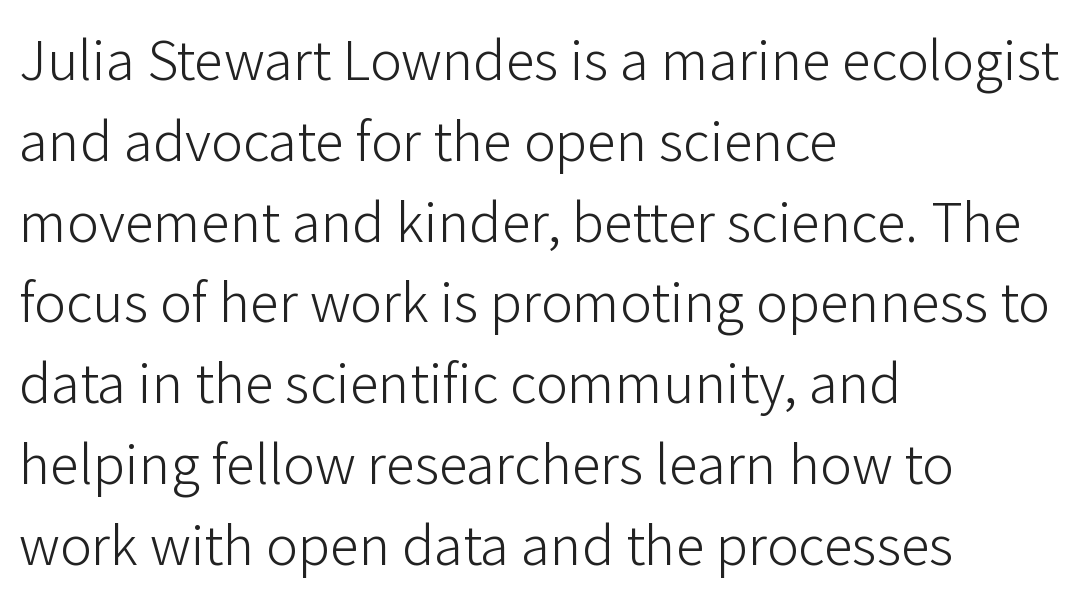
{"serif": "no", "italic": "no", "bold": "no", "weight": "light", "width": "normal", "stroke_contrast": "low", "x_height": "medium", "monospaced": "no", "underline": "no", "align": "left", "line_spacing": "normal", "line_spacing_ratio": 1.37, "letter_spacing": "normal", "letter_spacing_em": 0.0, "glyph_px": 59}
